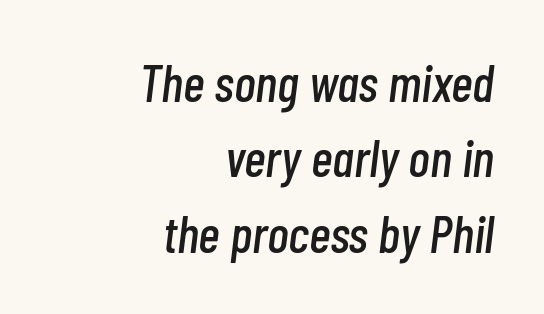
Letters rest on an invisible, unmarked baseline. Notice how the passage keeps a crisp vertical edge on the right only. The rendering keeps characters at their native spacing. The passage shown is typed in a proportional face where columns would drift. Vertical spacing — default. Posture: slanted.
